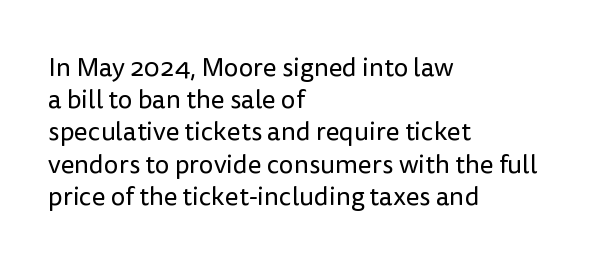
Q: Is the text bold? A: No.
Q: Is the text italic (slanted)? A: No, it is upright.
Q: Is the text underlined? A: No.
Q: How is the paragraph aligned? A: Left-aligned.
Q: Is the spacing between letters normal or unusually wide? A: Normal.
